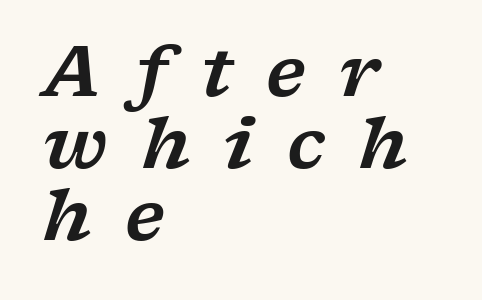
A classic flush-left, rag-right setting is used for this passage. Do the characters align in a grid? No, the font is proportional. Anything drawn beneath the words? Only blank space. Observe the wide spacing: letters keep a clear distance from each other.
